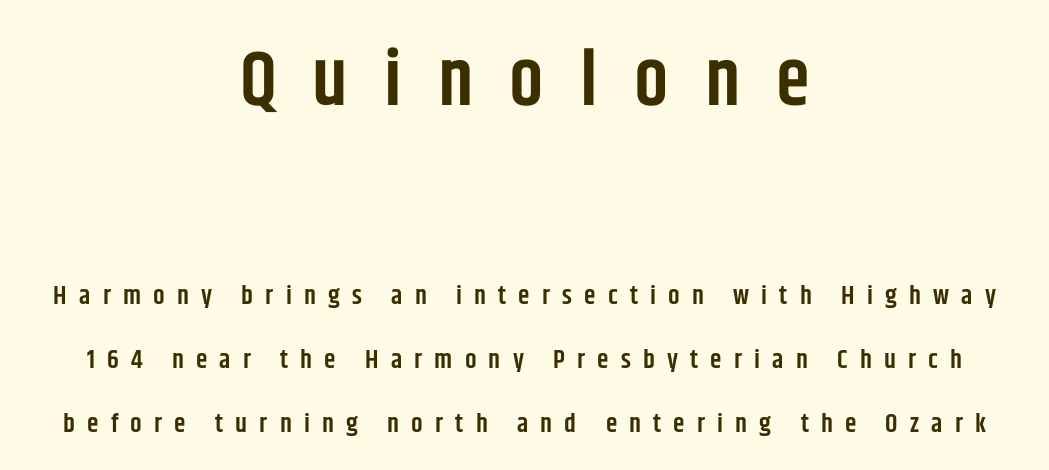
{"serif": "no", "italic": "no", "bold": "semi", "weight": "semibold", "width": "condensed", "stroke_contrast": "low", "x_height": "large", "monospaced": "no", "underline": "no", "align": "center", "line_spacing": "loose", "line_spacing_ratio": 2.47, "letter_spacing": "wide", "letter_spacing_em": 0.47, "larger_block": "first", "size_ratio": 2.96, "glyph_px": 77}
